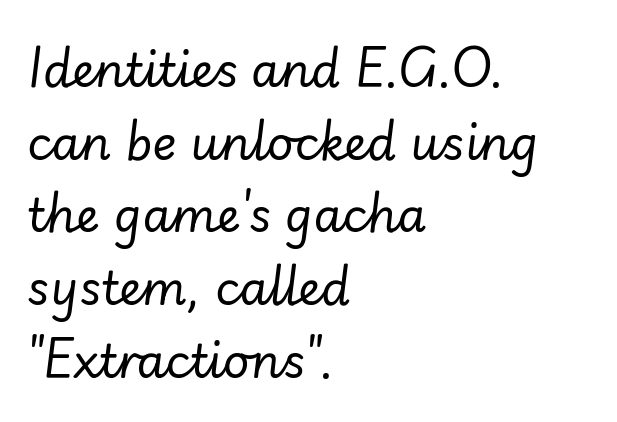
{"italic": "yes", "lean": "right", "slant_degrees": 7, "bold": "no", "weight": "regular", "width": "normal", "stroke_contrast": "low", "x_height": "small", "monospaced": "no", "underline": "no", "align": "left", "line_spacing": "normal", "line_spacing_ratio": 1.58, "letter_spacing": "normal", "letter_spacing_em": 0.0, "glyph_px": 46}
